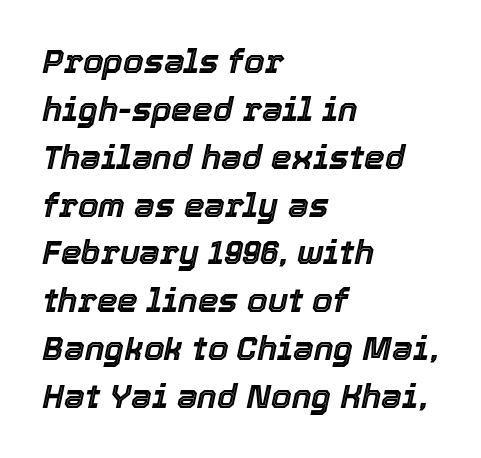
Q: Is the text italic (slanted)? A: Yes, it leans right by about 12 degrees.
Q: Is the text underlined? A: No.
Q: How is the paragraph aligned? A: Left-aligned.
Q: Is the spacing between letters normal or unusually wide? A: Normal.
Q: Is the spacing between lines tight, normal or loose? A: Normal.
Q: Width (condensed, normal, or wide)? A: Normal.
Q: x-height? A: Medium.
Q: Monospaced? A: No.
